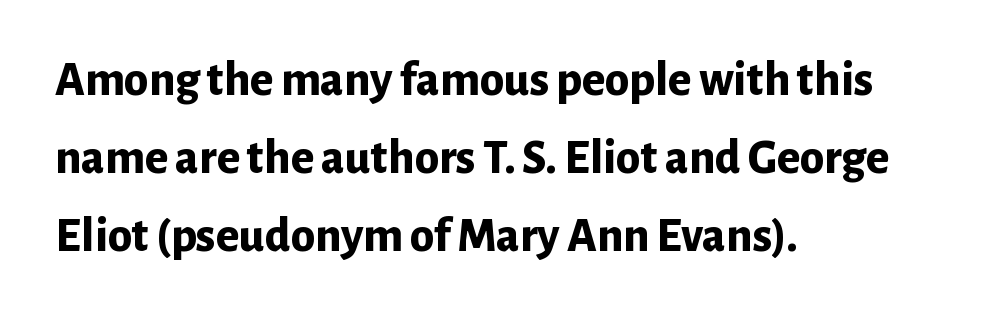
The image shows 49 px bold sans-serif type, upright; set left-aligned, normal line spacing (1.59x), normal letter spacing, not underlined; low stroke contrast and a medium x-height.
